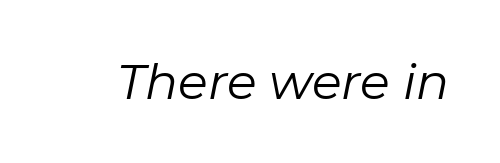
Note the varied advance widths — an 'i' is clearly narrower than an 'm'. Looking at the ascenders, they clearly lean. A clean baseline with only descenders dipping below it. Letters have the restrained weight of plain body copy at most.
